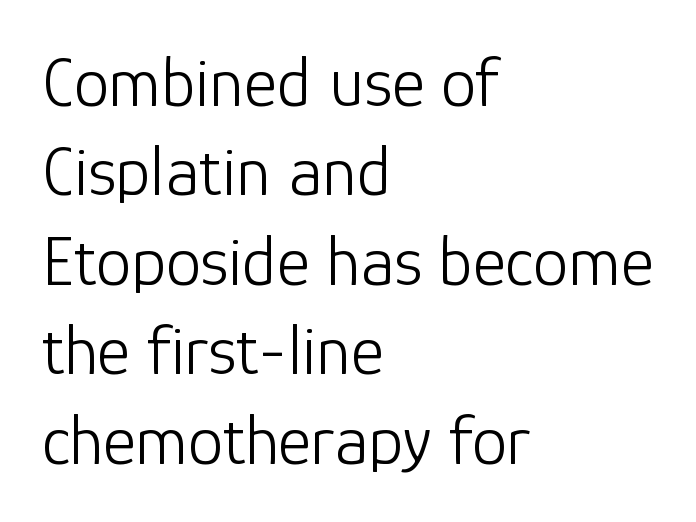
The image shows 71 px light sans-serif type, upright; set left-aligned, normal line spacing (1.26x), normal letter spacing, not underlined; low stroke contrast and a medium x-height.
